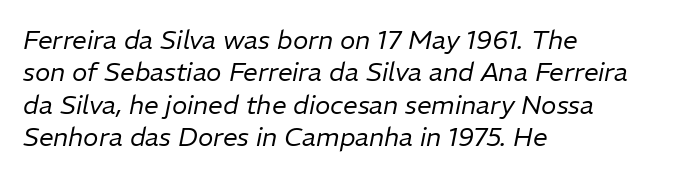
{"italic": "yes", "lean": "right", "slant_degrees": 11, "bold": "no", "underline": "no", "align": "left", "line_spacing": "normal", "line_spacing_ratio": 1.25, "letter_spacing": "normal", "letter_spacing_em": 0.0, "glyph_px": 26}
